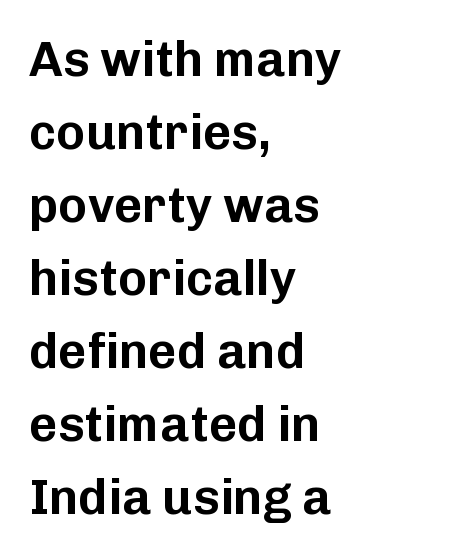
{"serif": "no", "italic": "no", "width": "normal", "stroke_contrast": "low", "x_height": "medium", "monospaced": "no", "underline": "no", "align": "left", "line_spacing": "normal", "line_spacing_ratio": 1.49, "letter_spacing": "normal", "letter_spacing_em": 0.0, "glyph_px": 49}
